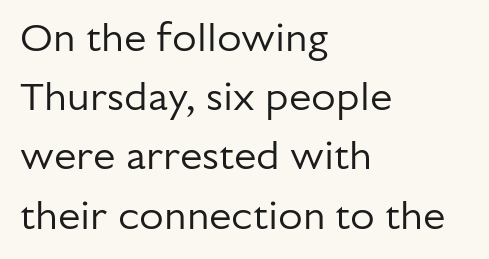
The image shows 40 px regular-weight sans-serif type, upright; set left-aligned, normal line spacing (1.48x), normal letter spacing, not underlined; low stroke contrast and a medium x-height.
